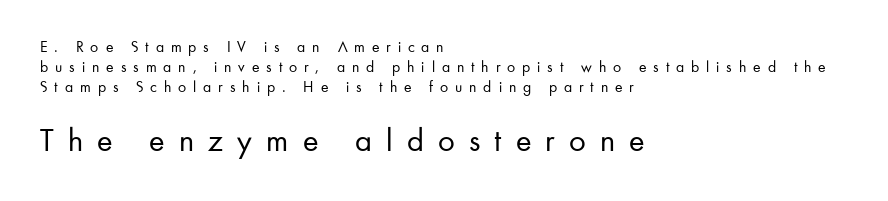
Any mark beneath the type? The region is blank. Caption: upper text group reduced, lower text group enlarged. Line beginnings align vertically; line endings do not. Type style note: lacks serifs. This sample has the flowing, uneven cadence of proportional lettering. Weight: regular or lighter.
